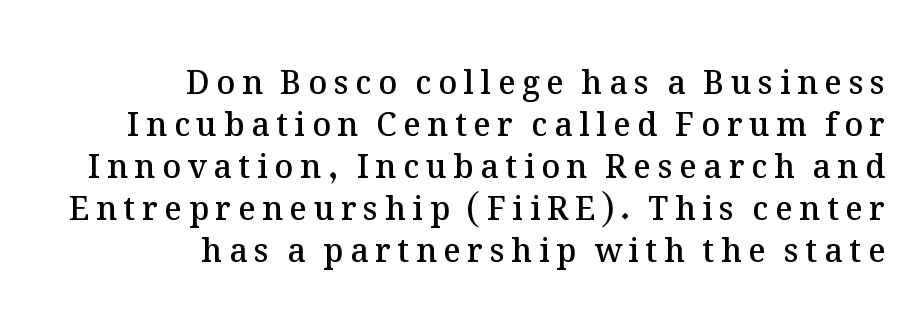
This is roman type, the default non-slanted kind. Do the characters align in a grid? No, the font is proportional. A semibold gives these letters moderate extra thickness, short of bold. The rendering anchors every line to the right-hand side. The face used here is rendered with a markedly widened letterfit. One glance says typical: line gaps are just what's usual.
